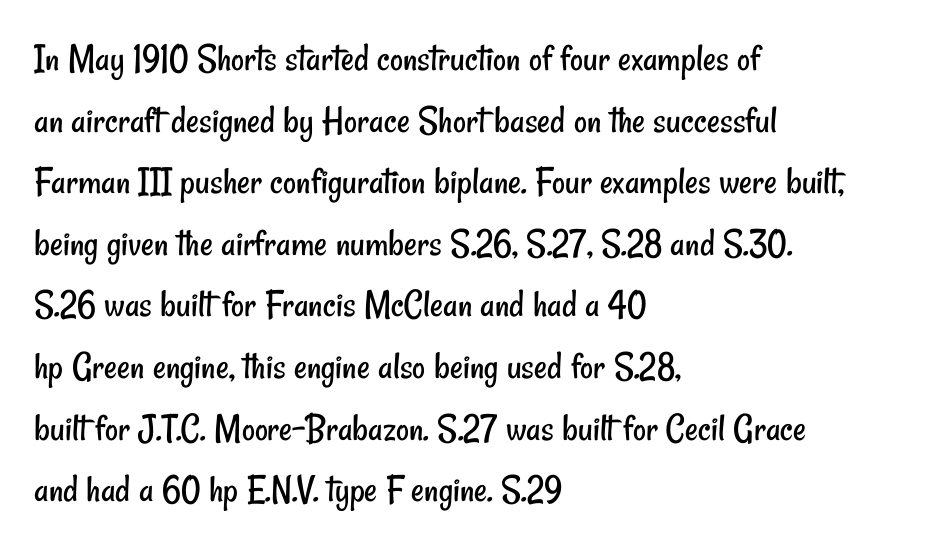
The image shows 40 px regular-weight, condensed sans-serif type; set left-aligned, normal line spacing (1.54x), normal letter spacing, not underlined; low stroke contrast and a small x-height.
